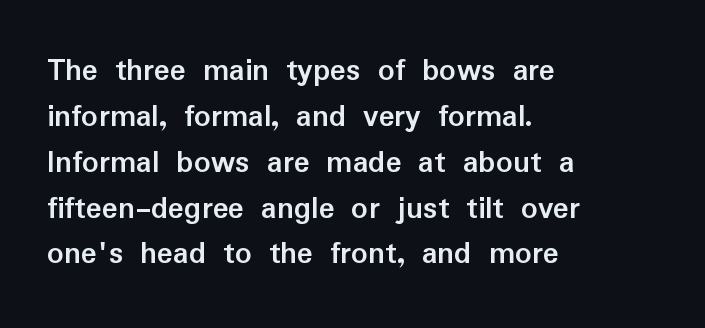
Q: Is the text bold? A: Yes.
Q: Is the text italic (slanted)? A: No, it is upright.
Q: Is the typeface a serif or a sans-serif typeface? A: Sans-serif.
Q: Is the text underlined? A: No.
Q: How is the paragraph aligned? A: Left-aligned.
Q: Is the spacing between letters normal or unusually wide? A: Normal.
Q: Is the spacing between lines tight, normal or loose? A: Normal.
Q: Width (condensed, normal, or wide)? A: Normal.
Q: Stroke contrast? A: Low.
Q: x-height? A: Medium.
Q: Monospaced? A: No.
